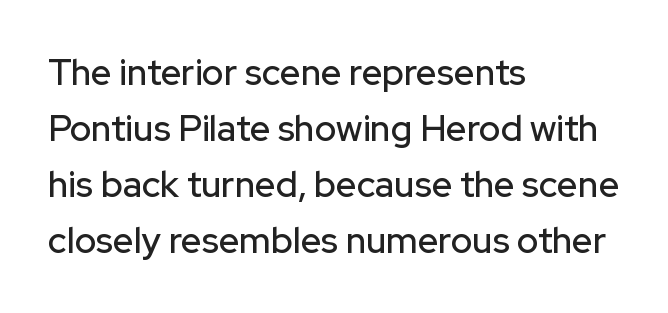
The image shows 36 px sans-serif type, upright; set left-aligned, normal line spacing (1.56x), normal letter spacing, not underlined; low stroke contrast and a medium x-height.
